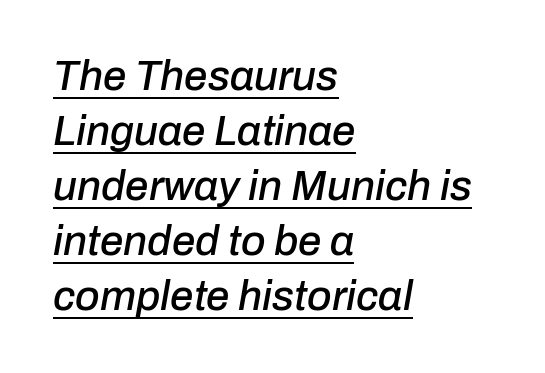
{"italic": "yes", "lean": "right", "slant_degrees": 10, "width": "normal", "stroke_contrast": "low", "x_height": "medium", "monospaced": "no", "underline": "yes", "align": "left", "line_spacing": "normal", "line_spacing_ratio": 1.31, "letter_spacing": "normal", "letter_spacing_em": 0.0, "glyph_px": 42}
